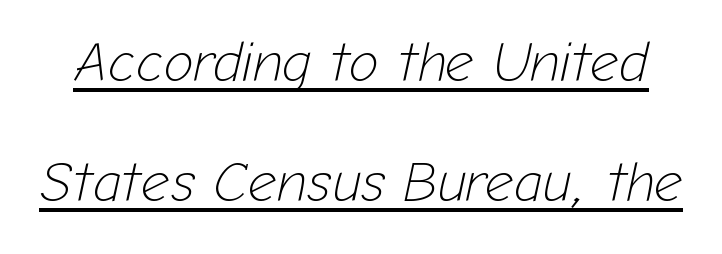
{"italic": "yes", "lean": "right", "slant_degrees": 12, "bold": "no", "weight": "light", "width": "normal", "stroke_contrast": "low", "x_height": "medium", "monospaced": "no", "underline": "yes", "line_spacing": "loose", "line_spacing_ratio": 2.14, "letter_spacing": "normal", "letter_spacing_em": 0.0, "glyph_px": 56}
